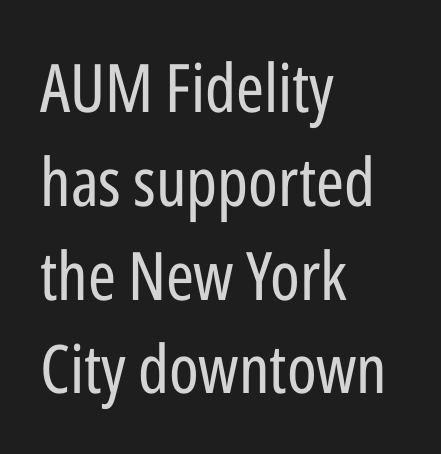
These lines are rendered in a variable-pitch font. Whoever set this chose a conventional vertical rhythm. The specimen reads as upright at a glance. The paragraph has a hard left edge and a soft right edge. The foot of each line stays bare and open.
